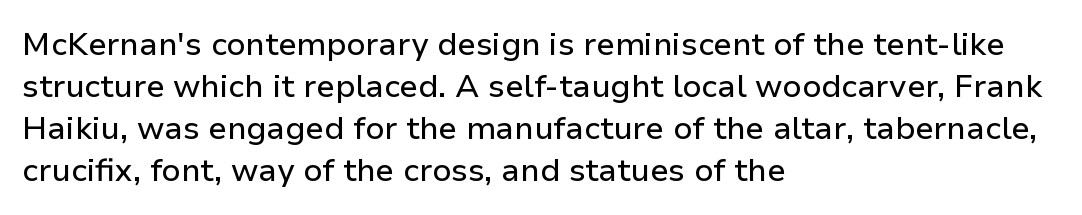
The designer left line spacing at the default. Every character sits straight up, as roman type does. Serif or sans? Sans — the stroke terminals are bare. Underlining? Definitely not there. Nothing unusual about the tracking: characters are spaced as the font intends.
